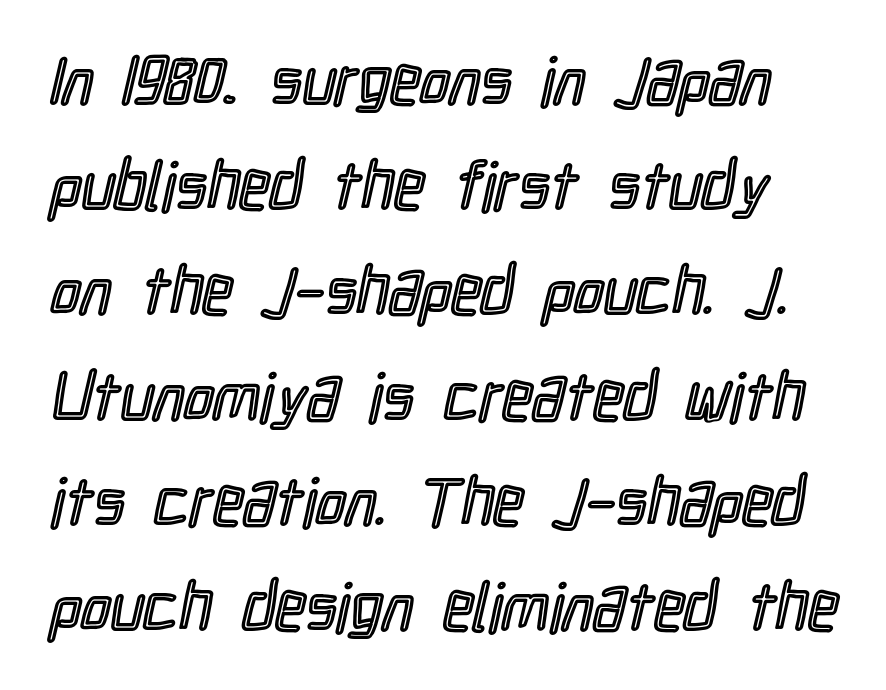
Q: Is the text italic (slanted)? A: Yes.
Q: Is the text underlined? A: No.
Q: Is the spacing between letters normal or unusually wide? A: Normal.
Q: Is the spacing between lines tight, normal or loose? A: Normal.
Q: Width (condensed, normal, or wide)? A: Condensed.
Q: x-height? A: Medium.
Q: Monospaced? A: No.
